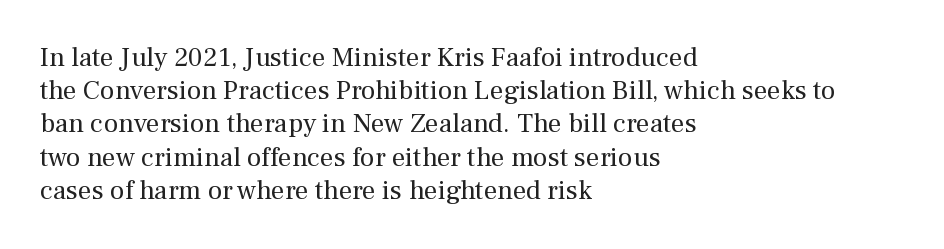
Q: Is the text bold? A: No.
Q: Is the text italic (slanted)? A: No, it is upright.
Q: Is the text underlined? A: No.
Q: How is the paragraph aligned? A: Left-aligned.
Q: Is the spacing between letters normal or unusually wide? A: Normal.
